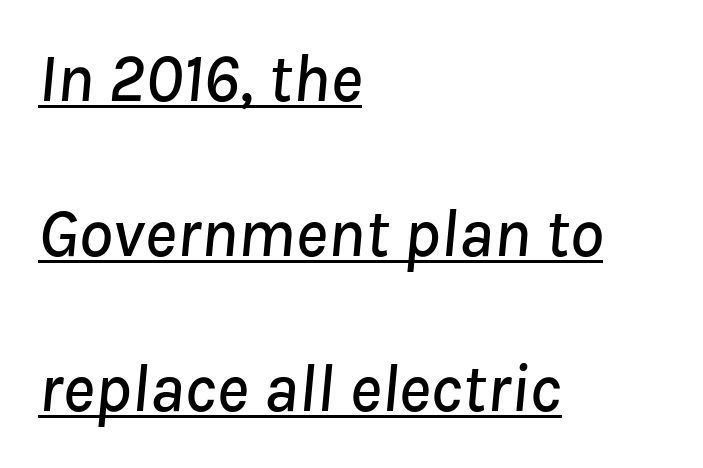
Standard letterfit; no display-style spreading of the glyphs. Baseline-to-baseline distance is far greater than the letter height. Characters are canted at an angle relative to the baseline's perpendicular. Proportional: the letters do not fall into vertical columns. In CSS terms this would be text-align: left. Each line of the rendering has a horizontal stroke beneath the glyphs.
